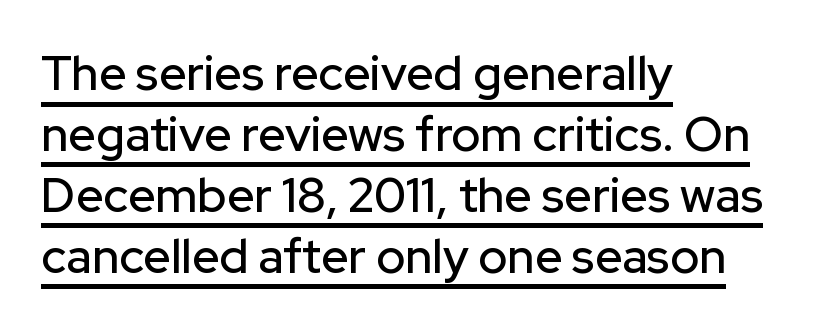
Q: Is the text italic (slanted)? A: No, it is upright.
Q: Is the typeface a serif or a sans-serif typeface? A: Sans-serif.
Q: Is the text underlined? A: Yes.
Q: How is the paragraph aligned? A: Left-aligned.
Q: Is the spacing between letters normal or unusually wide? A: Normal.
Q: Is the spacing between lines tight, normal or loose? A: Normal.
Q: Width (condensed, normal, or wide)? A: Normal.
Q: Stroke contrast? A: Low.
Q: x-height? A: Medium.
Q: Monospaced? A: No.
